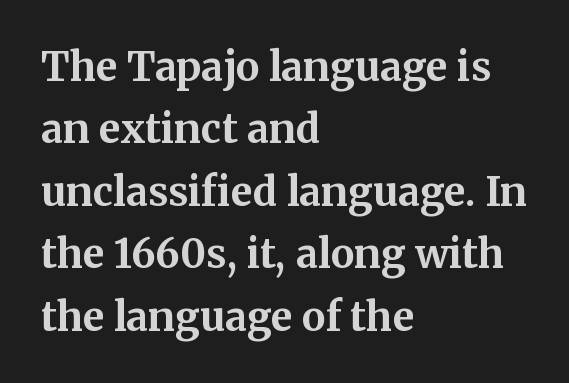
Q: Is the text bold? A: Yes.
Q: Is the text italic (slanted)? A: No, it is upright.
Q: Is the typeface a serif or a sans-serif typeface? A: Serif.
Q: Is the text underlined? A: No.
Q: How is the paragraph aligned? A: Left-aligned.
Q: Is the spacing between letters normal or unusually wide? A: Normal.
Q: Is the spacing between lines tight, normal or loose? A: Normal.
Q: Width (condensed, normal, or wide)? A: Normal.
Q: Stroke contrast? A: Medium.
Q: x-height? A: Medium.
Q: Monospaced? A: No.
